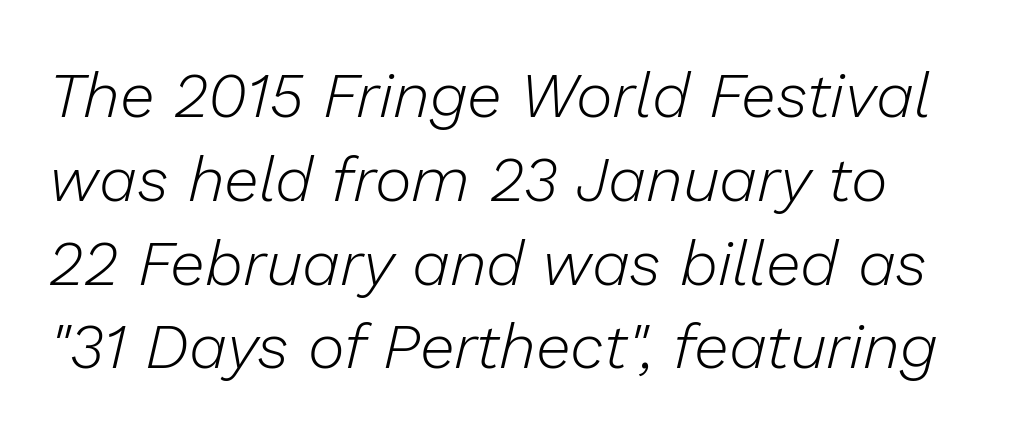
Q: Is the text bold? A: No.
Q: Is the text italic (slanted)? A: Yes, it leans right by about 13 degrees.
Q: Is the text underlined? A: No.
Q: Is the spacing between letters normal or unusually wide? A: Normal.
Q: Is the spacing between lines tight, normal or loose? A: Normal.
Q: Width (condensed, normal, or wide)? A: Normal.
Q: Stroke contrast? A: Low.
Q: x-height? A: Medium.
Q: Monospaced? A: No.
